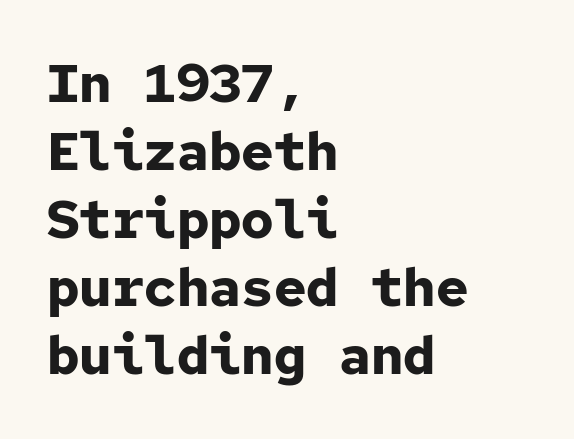
{"serif": "no", "italic": "no", "bold": "yes", "weight": "bold", "width": "normal", "stroke_contrast": "low", "x_height": "medium", "monospaced": "yes", "underline": "no", "align": "left", "line_spacing": "normal", "line_spacing_ratio": 1.26, "letter_spacing": "normal", "letter_spacing_em": 0.0, "glyph_px": 54}
